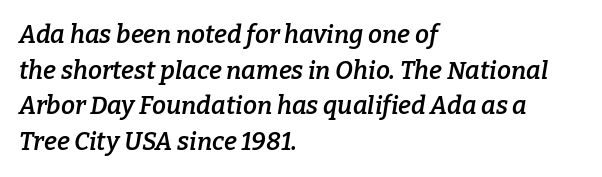
{"italic": "yes", "lean": "right", "slant_degrees": 9, "bold": "semi", "underline": "no", "align": "left", "line_spacing": "normal", "line_spacing_ratio": 1.43, "letter_spacing": "normal", "letter_spacing_em": 0.0, "glyph_px": 25}
